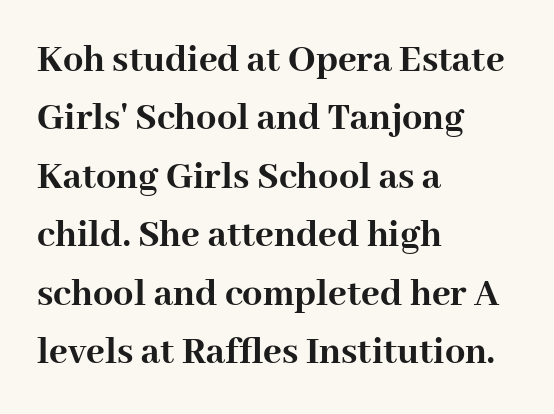
{"serif": "yes", "italic": "no", "bold": "yes", "weight": "semibold", "width": "normal", "stroke_contrast": "high", "x_height": "medium", "monospaced": "no", "underline": "no", "align": "left", "line_spacing": "normal", "line_spacing_ratio": 1.46, "letter_spacing": "normal", "letter_spacing_em": 0.0, "glyph_px": 40}
